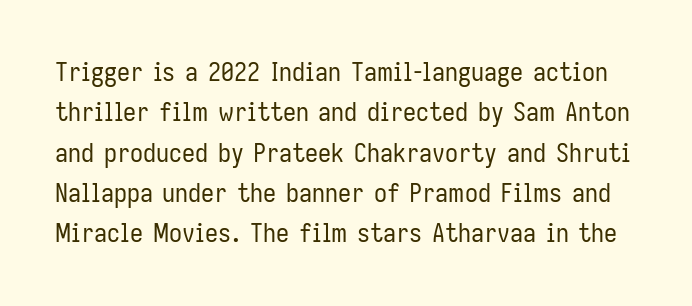
Q: Is the text bold? A: No.
Q: Is the text italic (slanted)? A: No, it is upright.
Q: Is the text underlined? A: No.
Q: Is the spacing between letters normal or unusually wide? A: Normal.
Q: Is the spacing between lines tight, normal or loose? A: Normal.
